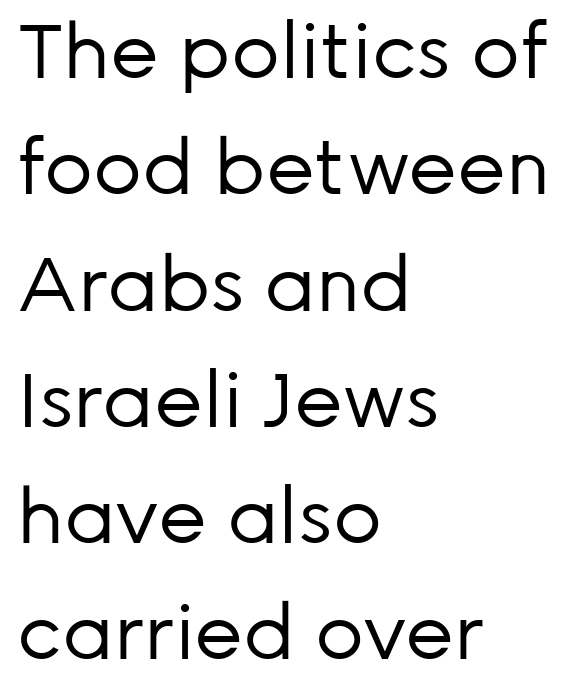
The face used here is proportionally spaced, like ordinary book or web type. The strokes carry an ordinary text weight at most. The zone under the glyphs is completely vacant. Casual observation: everything's shoved over to the left. Italic: no, the glyphs are upright roman. Honestly, the row spacing looks completely unremarkable.
